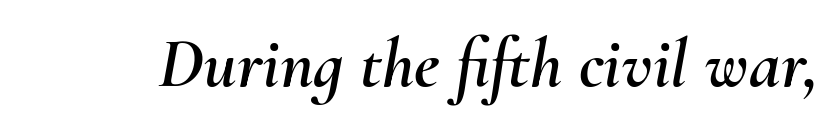
{"italic": "yes", "lean": "right", "slant_degrees": 10, "width": "normal", "stroke_contrast": "medium", "x_height": "small", "monospaced": "no", "underline": "no", "letter_spacing": "normal", "letter_spacing_em": 0.0, "glyph_px": 71}
